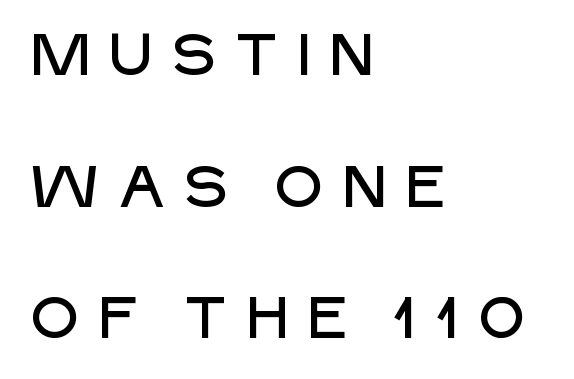
Q: Is the text italic (slanted)? A: No, it is upright.
Q: Is the typeface a serif or a sans-serif typeface? A: Sans-serif.
Q: Is the text underlined? A: No.
Q: How is the paragraph aligned? A: Left-aligned.
Q: Is the spacing between letters normal or unusually wide? A: Unusually wide.
Q: Is the spacing between lines tight, normal or loose? A: Loose.
Q: Width (condensed, normal, or wide)? A: Normal.
Q: Stroke contrast? A: Low.
Q: x-height? A: Large.
Q: Monospaced? A: No.
